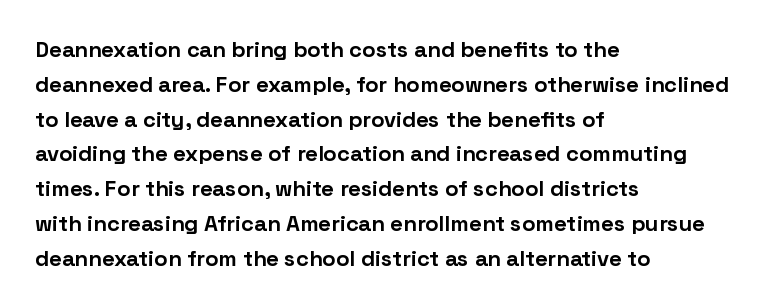
Q: Is the text bold? A: Yes.
Q: Is the text italic (slanted)? A: No, it is upright.
Q: Is the text underlined? A: No.
Q: How is the paragraph aligned? A: Left-aligned.
Q: Is the spacing between letters normal or unusually wide? A: Normal.
Q: Is the spacing between lines tight, normal or loose? A: Normal.
